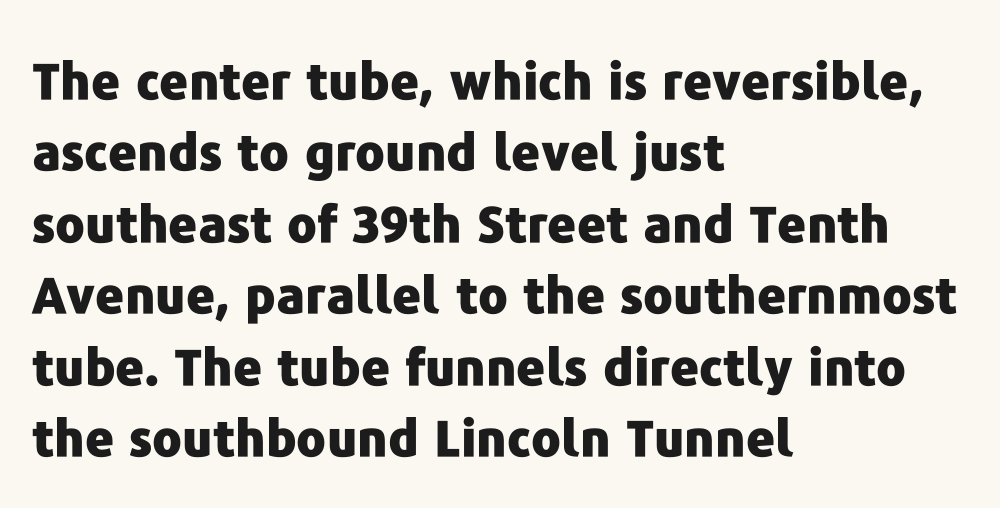
Nothing sits at the stroke ends, so this counts as sans-serif. Looks like regular typesetting: each glyph gets only the width it needs. Designer's note — italics off, roman on. Inter-character spacing is left at the font's built-in metrics. Summary of vertical rhythm: regular, with standard interline spacing. Teacher's note: observe the even left margin — that is flush-left alignment.
